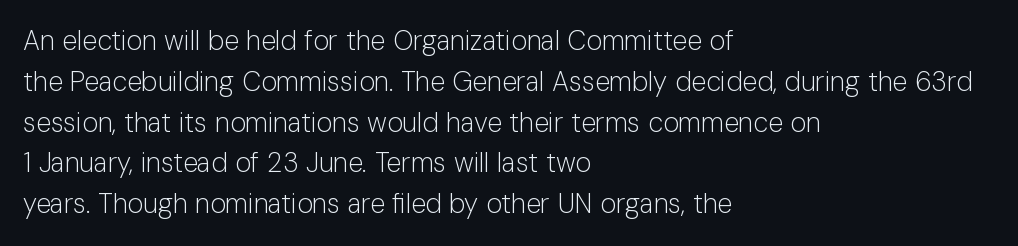
The passage shown stacks its lines at a standard gap. Plain, unruled lines of type. Summary of weight: not heavy and not bold. The rendering keeps characters at their native spacing. Notice how the stems are strictly vertical — no italics here.
